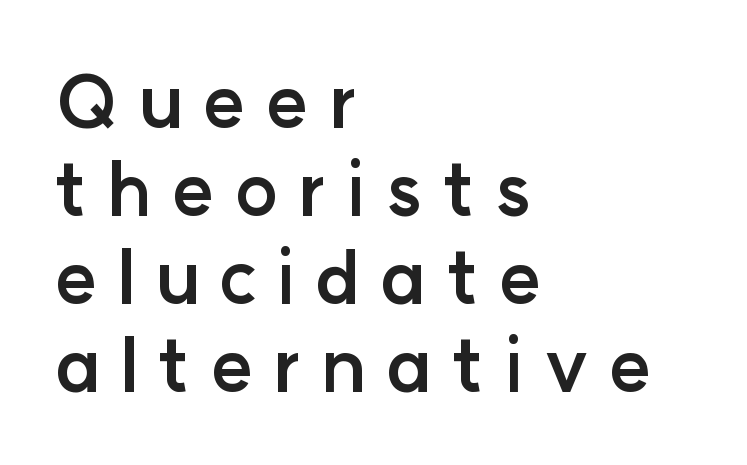
These lines have a slow, spaced-out rhythm from letter to letter. Posture: vertical. Just letters on the line, the space beneath them empty. Check where the strokes stop: nothing finishes them off — pure sans.
